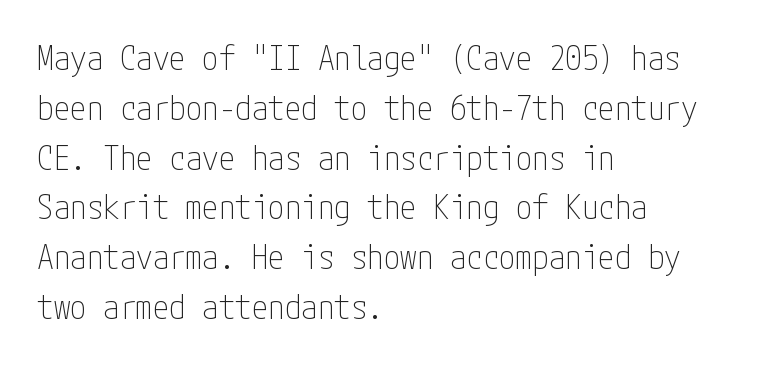
{"serif": "no", "italic": "no", "bold": "no", "weight": "thin", "width": "condensed", "stroke_contrast": "low", "x_height": "medium", "underline": "no", "align": "left", "line_spacing": "normal", "line_spacing_ratio": 1.51, "letter_spacing": "normal", "letter_spacing_em": 0.0, "glyph_px": 33}
